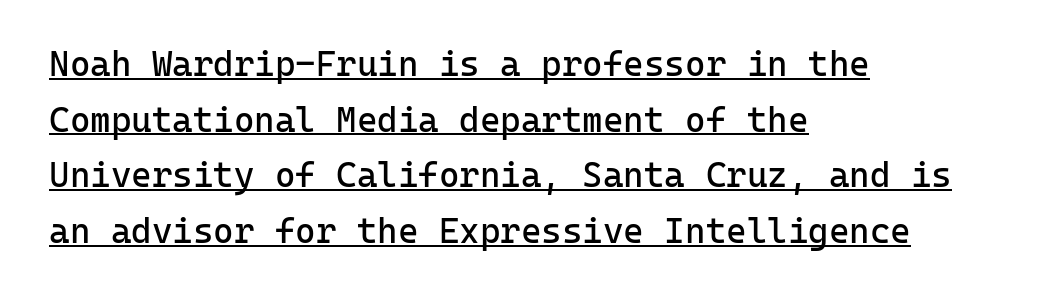
Typographically, this falls in the sans-serif category. Italic: no, the glyphs are upright roman. Stem width sits at or under what a default text font uses. A typesetter would call this leading conventional body-copy spacing. Underline: present.
